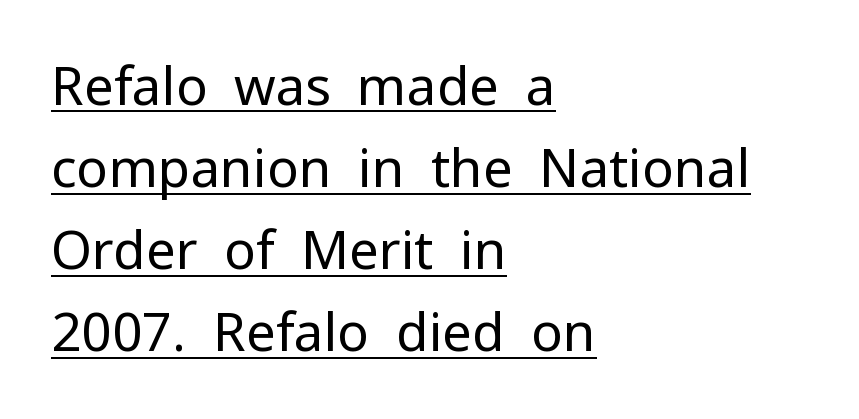
{"serif": "no", "italic": "no", "bold": "no", "weight": "regular", "width": "normal", "stroke_contrast": "low", "x_height": "medium", "monospaced": "no", "underline": "yes", "align": "left", "line_spacing": "normal", "line_spacing_ratio": 1.55, "letter_spacing": "normal", "letter_spacing_em": 0.0, "glyph_px": 53}
